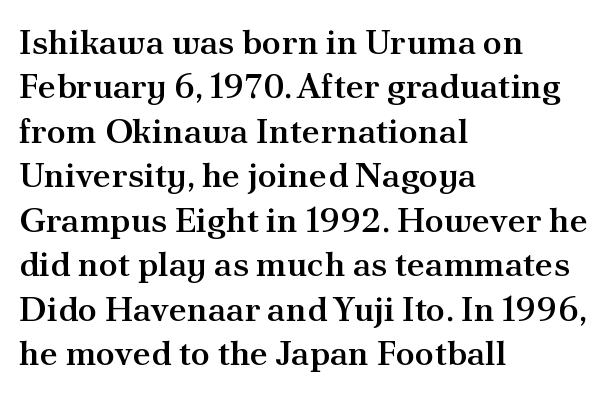
Q: Is the text bold? A: Semi-bold.
Q: Is the text italic (slanted)? A: No, it is upright.
Q: Is the typeface a serif or a sans-serif typeface? A: Serif.
Q: Is the text underlined? A: No.
Q: How is the paragraph aligned? A: Left-aligned.
Q: Is the spacing between letters normal or unusually wide? A: Normal.
Q: Is the spacing between lines tight, normal or loose? A: Normal.
Q: Width (condensed, normal, or wide)? A: Normal.
Q: Stroke contrast? A: Medium.
Q: x-height? A: Small.
Q: Monospaced? A: No.
